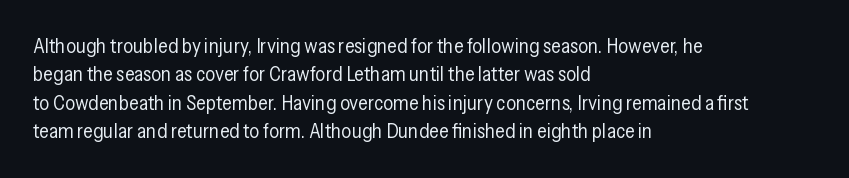
The image shows 20 px text type, upright; set left-aligned, normal line spacing (1.42x), normal letter spacing, not underlined.
